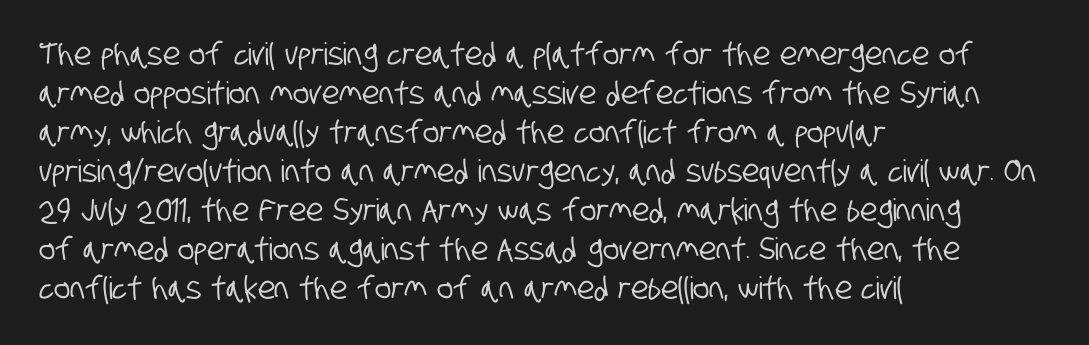
{"serif": "no", "width": "condensed", "stroke_contrast": "low", "x_height": "large", "monospaced": "no", "underline": "no", "align": "left", "line_spacing": "normal", "line_spacing_ratio": 1.26, "letter_spacing": "normal", "letter_spacing_em": 0.0, "glyph_px": 31}
